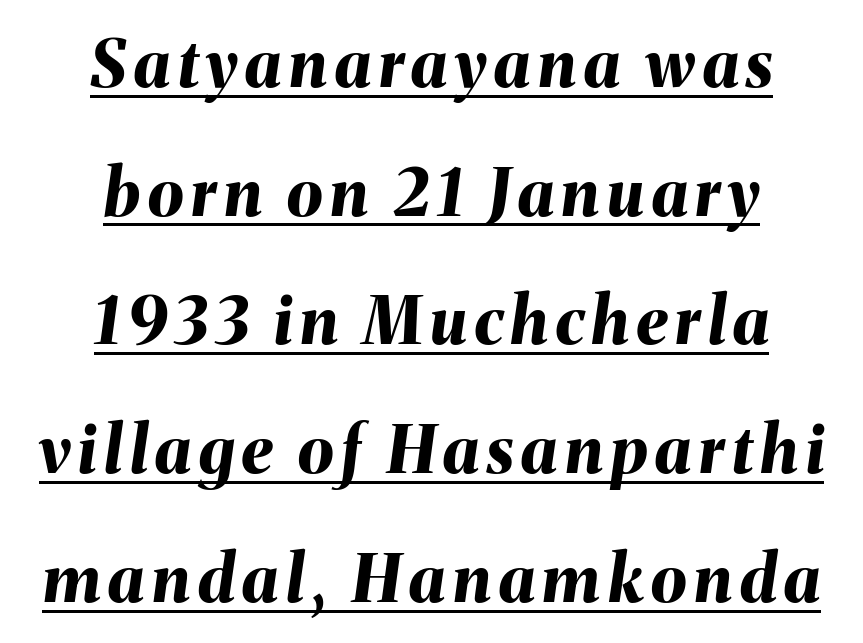
{"italic": "yes", "lean": "right", "slant_degrees": 8, "bold": "yes", "weight": "bold", "width": "normal", "stroke_contrast": "medium", "x_height": "medium", "monospaced": "no", "underline": "yes", "align": "center", "line_spacing": "loose", "line_spacing_ratio": 1.98, "glyph_px": 65}
